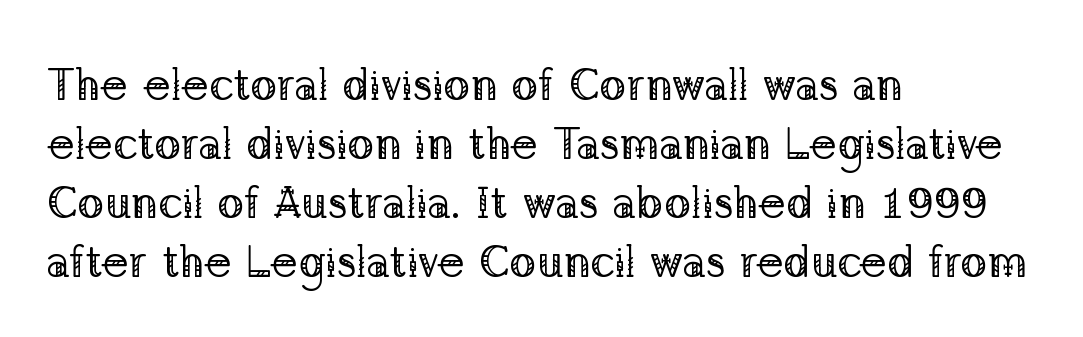
Stem width sits at or under what a default text font uses. Designer's note — italics off, roman on. Look at the tracking — it's just the regular setting, nothing added. The typesetter chose a ragged-right arrangement here. Varying glyph widths throughout — classic text-font behaviour.
